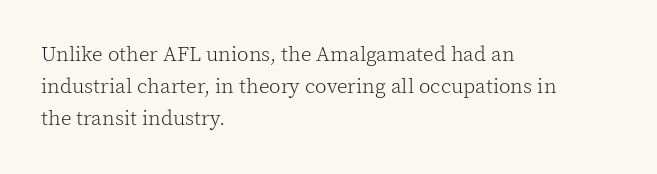
Vertical strokes here are truly vertical. The paragraph has a hard left edge and a soft right edge. The rendering uses a moderate line-height, typical for paragraphs. The cut favours lightness, reaching ordinary text weight at its darkest.
